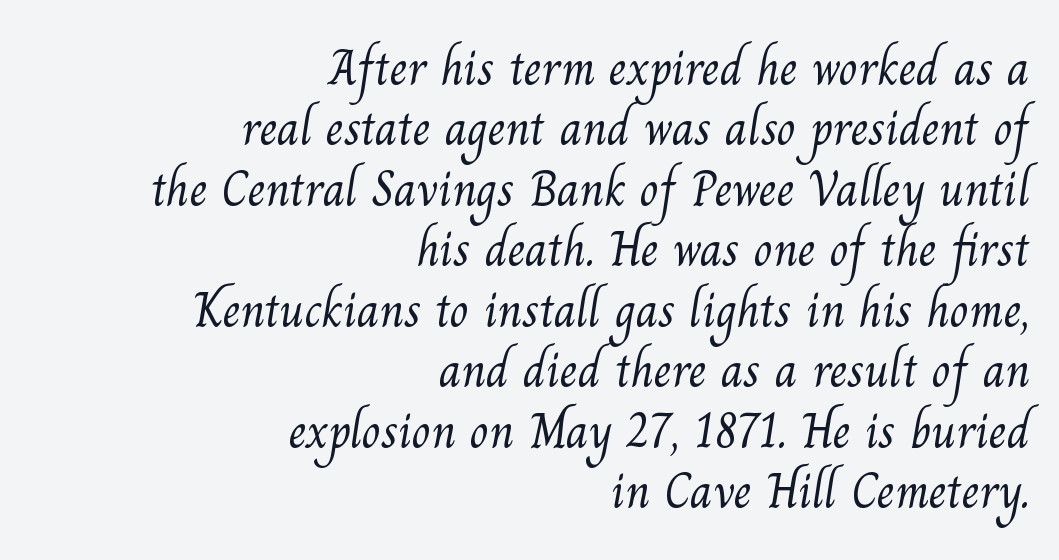
Q: Is the text bold? A: No.
Q: Is the typeface a serif or a sans-serif typeface? A: Serif.
Q: Is the text underlined? A: No.
Q: How is the paragraph aligned? A: Right-aligned.
Q: Is the spacing between letters normal or unusually wide? A: Normal.
Q: Width (condensed, normal, or wide)? A: Normal.
Q: Stroke contrast? A: Medium.
Q: x-height? A: Small.
Q: Monospaced? A: No.
